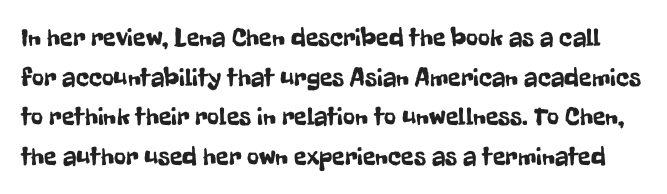
In terms of letterspacing, this is plain default setting. Regular leading. Lines of text with bare space underneath. Vertical strokes here are truly vertical.
